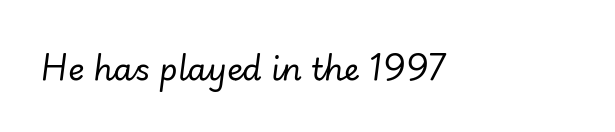
{"italic": "yes", "lean": "right", "slant_degrees": 7, "bold": "no", "weight": "regular", "width": "normal", "stroke_contrast": "low", "x_height": "small", "monospaced": "no", "underline": "no", "letter_spacing": "normal", "letter_spacing_em": 0.0, "glyph_px": 31}
